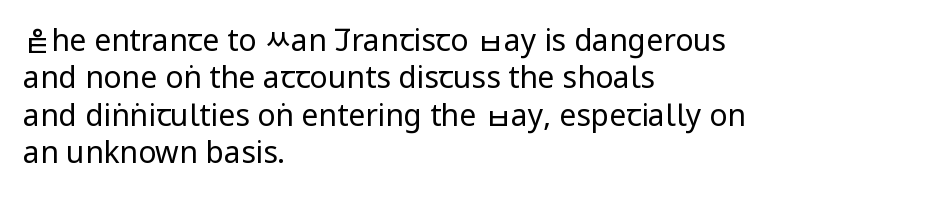
{"serif": "no", "italic": "no", "bold": "no", "weight": "regular", "width": "condensed", "stroke_contrast": "low", "x_height": "large", "monospaced": "no", "underline": "no", "align": "left", "line_spacing": "normal", "line_spacing_ratio": 1.25, "letter_spacing": "normal", "letter_spacing_em": 0.0, "glyph_px": 30}
